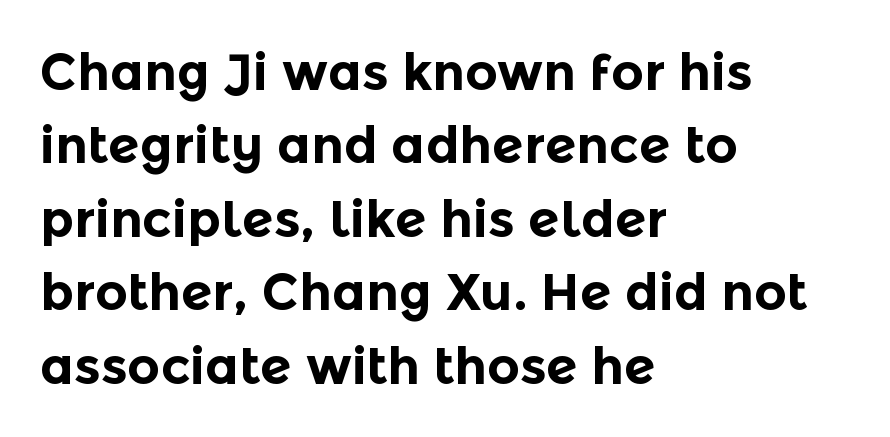
Q: Is the text bold? A: Yes.
Q: Is the text italic (slanted)? A: No, it is upright.
Q: Is the typeface a serif or a sans-serif typeface? A: Sans-serif.
Q: Is the text underlined? A: No.
Q: How is the paragraph aligned? A: Left-aligned.
Q: Is the spacing between letters normal or unusually wide? A: Normal.
Q: Is the spacing between lines tight, normal or loose? A: Normal.
Q: Width (condensed, normal, or wide)? A: Normal.
Q: x-height? A: Medium.
Q: Monospaced? A: No.
